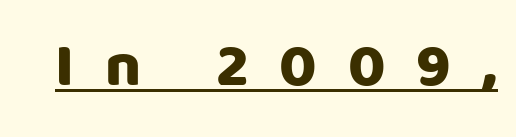
The rendering uses the underline text-decoration. The letterforms stand isolated, each surrounded by extra space. It's the straight-up-and-down kind of type. Varying glyph widths throughout — classic text-font behaviour. I'd call this a sans setting — the letters go barefoot.
